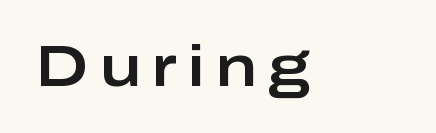
Q: Is the text italic (slanted)? A: No, it is upright.
Q: Is the typeface a serif or a sans-serif typeface? A: Sans-serif.
Q: Is the text underlined? A: No.
Q: How is the paragraph aligned? A: Left-aligned.
Q: Is the spacing between letters normal or unusually wide? A: Unusually wide.
Q: Width (condensed, normal, or wide)? A: Wide.
Q: Stroke contrast? A: Low.
Q: x-height? A: Medium.
Q: Monospaced? A: No.
